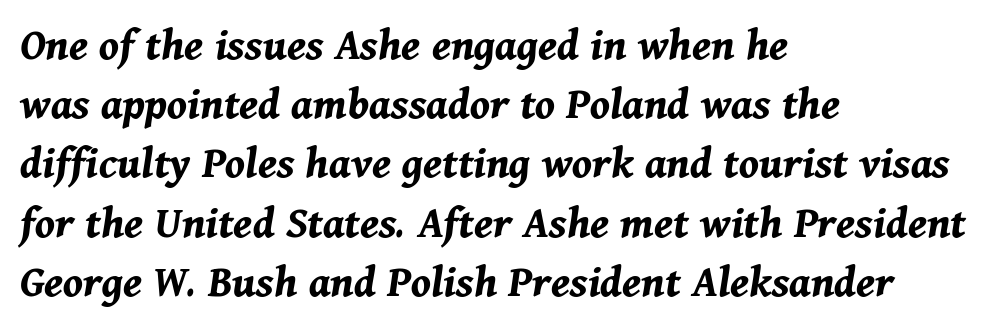
Q: Is the text bold? A: Yes.
Q: Is the text italic (slanted)? A: Yes, it leans right by about 11 degrees.
Q: Is the text underlined? A: No.
Q: How is the paragraph aligned? A: Left-aligned.
Q: Is the spacing between letters normal or unusually wide? A: Normal.
Q: Is the spacing between lines tight, normal or loose? A: Normal.
Q: Width (condensed, normal, or wide)? A: Normal.
Q: Stroke contrast? A: Medium.
Q: x-height? A: Medium.
Q: Monospaced? A: No.
